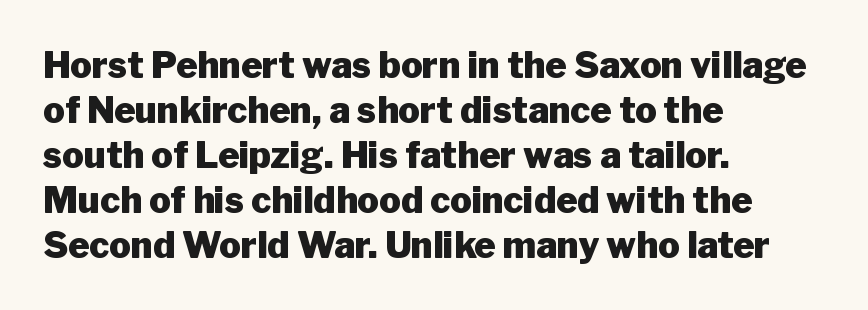
The image shows 36 px heavy sans-serif type, upright; set left-aligned, normal line spacing (1.25x), normal letter spacing, not underlined; low stroke contrast and a medium x-height.
